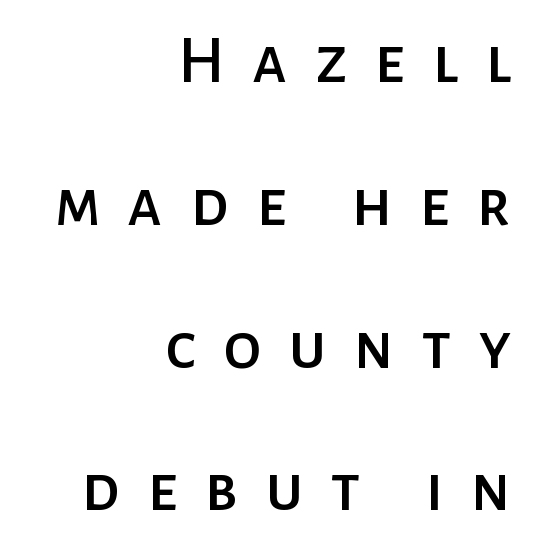
{"serif": "no", "italic": "no", "width": "normal", "stroke_contrast": "low", "x_height": "medium", "monospaced": "no", "underline": "no", "align": "right", "line_spacing": "loose", "line_spacing_ratio": 2.1, "letter_spacing": "wide", "letter_spacing_em": 0.4, "glyph_px": 68}
